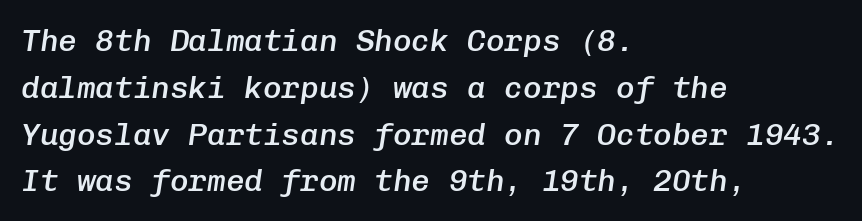
Q: Is the text bold? A: Semi-bold.
Q: Is the text italic (slanted)? A: Yes, it leans right by about 8 degrees.
Q: Is the text underlined? A: No.
Q: How is the paragraph aligned? A: Left-aligned.
Q: Is the spacing between letters normal or unusually wide? A: Normal.
Q: Is the spacing between lines tight, normal or loose? A: Normal.
Q: Width (condensed, normal, or wide)? A: Normal.
Q: Stroke contrast? A: Low.
Q: x-height? A: Medium.
Q: Monospaced? A: Yes.
